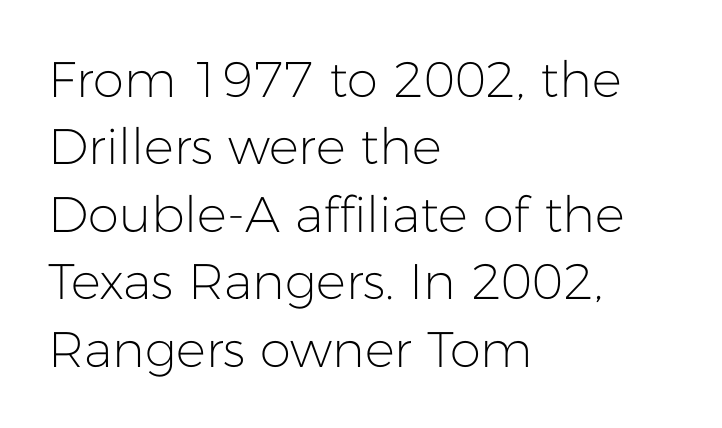
Q: Is the text bold? A: No.
Q: Is the text italic (slanted)? A: No, it is upright.
Q: Is the typeface a serif or a sans-serif typeface? A: Sans-serif.
Q: Is the text underlined? A: No.
Q: How is the paragraph aligned? A: Left-aligned.
Q: Is the spacing between letters normal or unusually wide? A: Normal.
Q: Is the spacing between lines tight, normal or loose? A: Normal.
Q: Width (condensed, normal, or wide)? A: Normal.
Q: Stroke contrast? A: Low.
Q: x-height? A: Medium.
Q: Monospaced? A: No.
